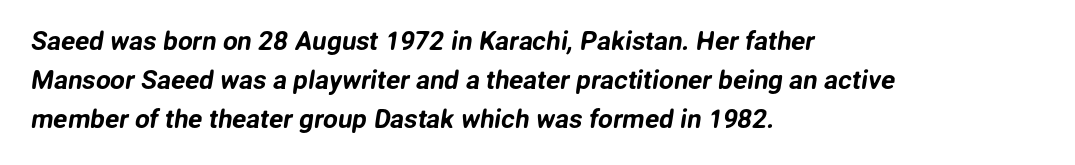
Q: Is the text underlined? A: No.
Q: How is the paragraph aligned? A: Left-aligned.
Q: Is the spacing between letters normal or unusually wide? A: Normal.
Q: Is the spacing between lines tight, normal or loose? A: Normal.
